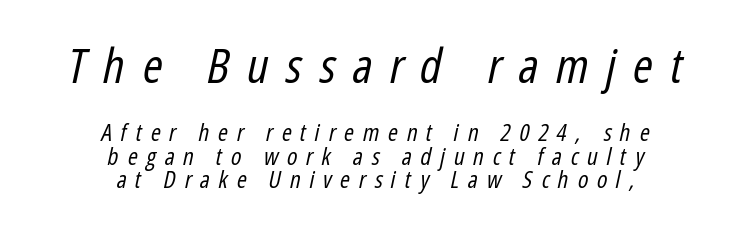
The image shows 48 px regular-weight, condensed type, italic (leaning right); set centered, tight line spacing (0.96x), unusually wide letter spacing (+0.36 em), not underlined; the first (top) block is 2.0x larger; low stroke contrast and a medium x-height.
